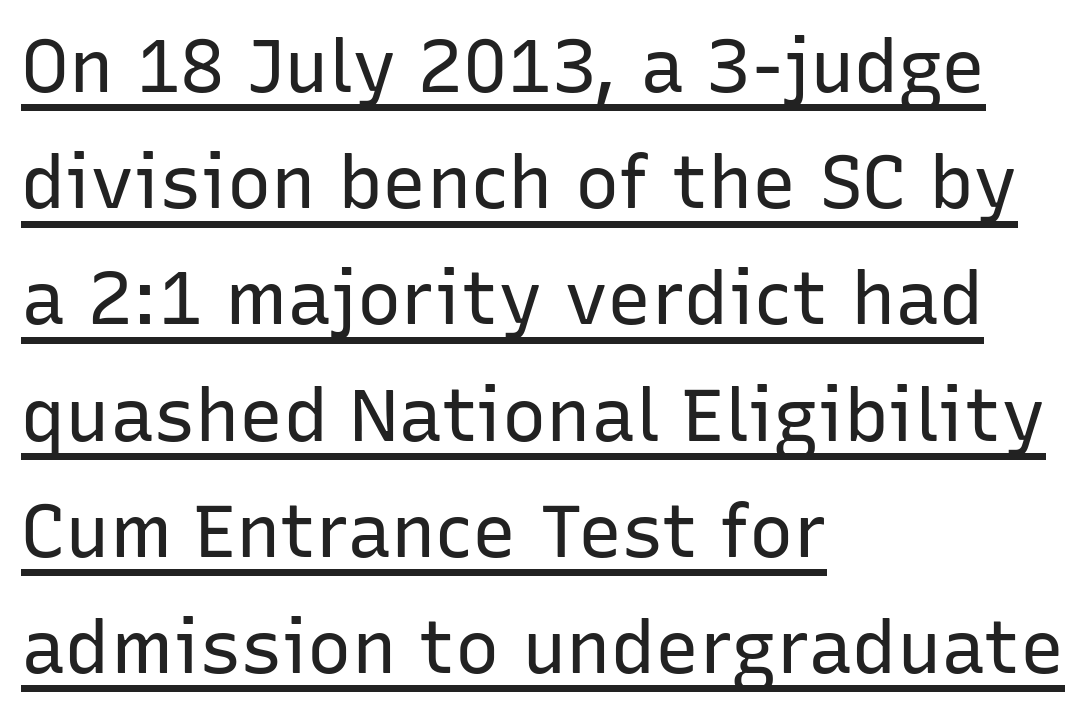
Is there an underline? Yes — a line sits under the letters. The face used here is proportionally spaced, like ordinary book or web type. Visually the block forms a straight wall on the left and a jagged coastline on the right. Normally led — the rows are evenly, conventionally spaced.
